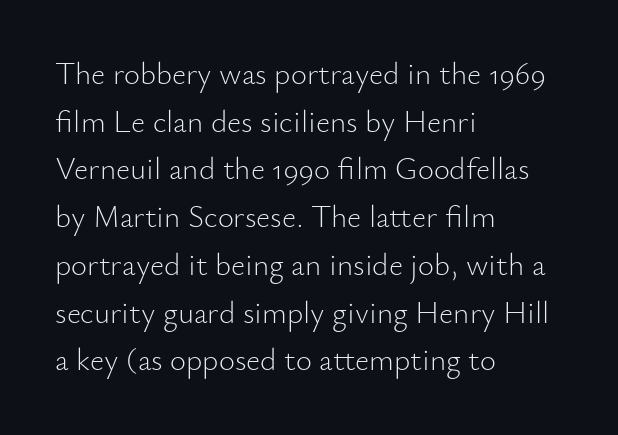
{"serif": "no", "italic": "no", "bold": "no", "weight": "light", "width": "normal", "stroke_contrast": "low", "x_height": "small", "monospaced": "no", "underline": "no", "align": "left", "line_spacing": "normal", "line_spacing_ratio": 1.54, "letter_spacing": "normal", "letter_spacing_em": 0.0, "glyph_px": 31}
